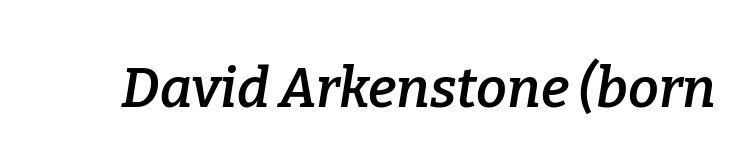
{"serif": "yes", "italic": "yes", "lean": "right", "slant_degrees": 9, "bold": "semi", "weight": "semibold", "width": "normal", "stroke_contrast": "low", "x_height": "medium", "monospaced": "no", "underline": "no", "letter_spacing": "normal", "letter_spacing_em": 0.0, "glyph_px": 55}
